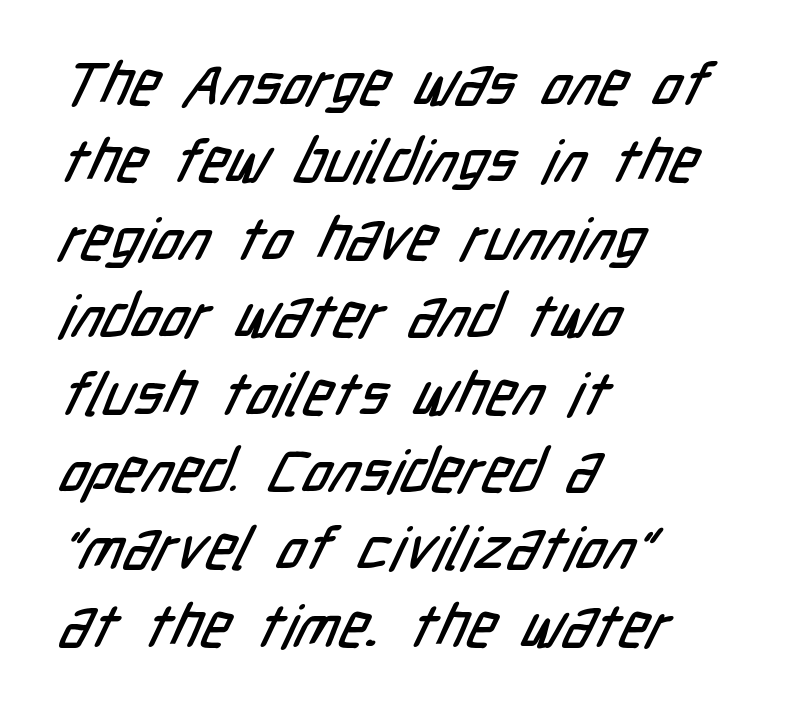
The image shows 60 px condensed sans-serif type; set left-aligned, normal line spacing (1.29x), normal letter spacing, not underlined; low stroke contrast and a medium x-height.
